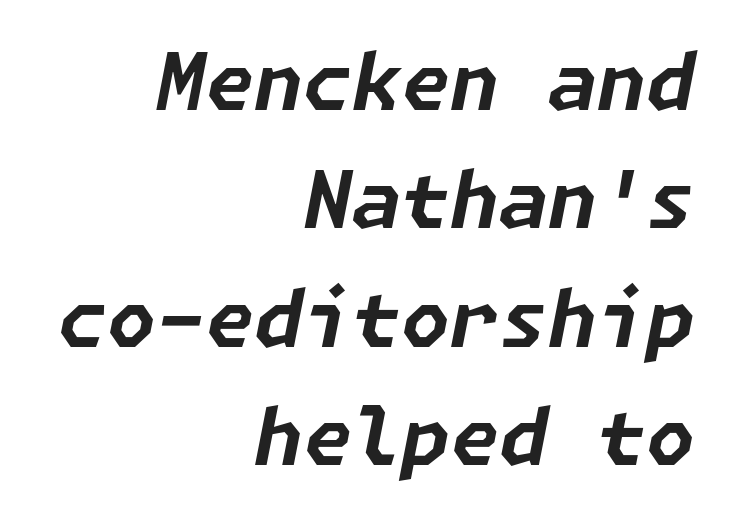
Q: Is the text bold? A: Yes.
Q: Is the text italic (slanted)? A: Yes, it leans right by about 11 degrees.
Q: Is the text underlined? A: No.
Q: How is the paragraph aligned? A: Right-aligned.
Q: Is the spacing between letters normal or unusually wide? A: Normal.
Q: Is the spacing between lines tight, normal or loose? A: Normal.
Q: Width (condensed, normal, or wide)? A: Normal.
Q: Stroke contrast? A: Low.
Q: x-height? A: Medium.
